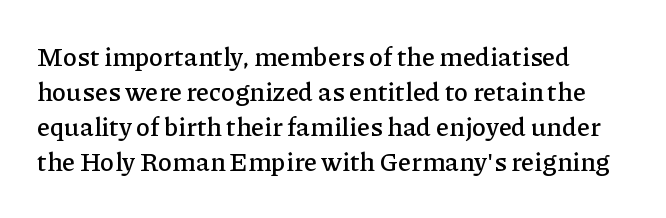
{"italic": "no", "underline": "no", "line_spacing": "normal", "line_spacing_ratio": 1.35, "letter_spacing": "normal", "letter_spacing_em": 0.0, "glyph_px": 26}
